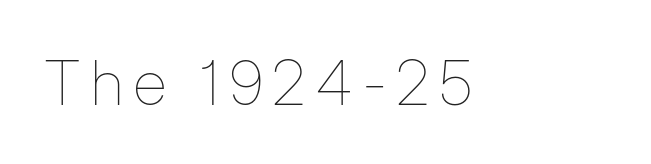
{"italic": "no", "bold": "no", "weight": "thin", "width": "condensed", "stroke_contrast": "low", "x_height": "medium", "monospaced": "no", "underline": "no", "glyph_px": 62}
